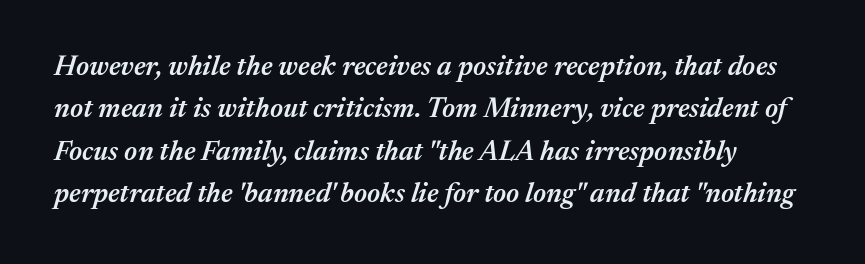
The image shows 28 px semibold type, italic (leaning right); set normal line spacing (1.51x), normal letter spacing, not underlined; medium stroke contrast and a medium x-height.
